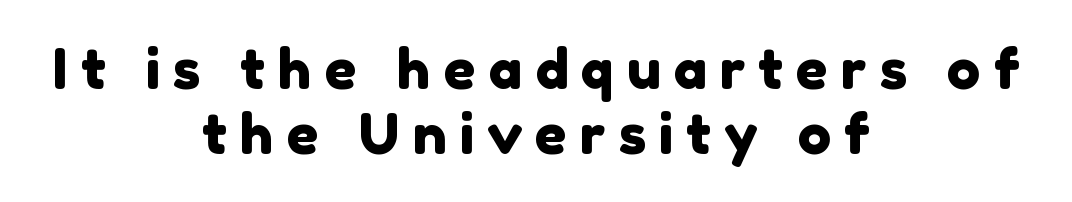
{"serif": "no", "width": "normal", "x_height": "medium", "monospaced": "no", "underline": "no", "align": "center", "line_spacing_ratio": 1.16, "letter_spacing": "wide", "letter_spacing_em": 0.23, "glyph_px": 56}
